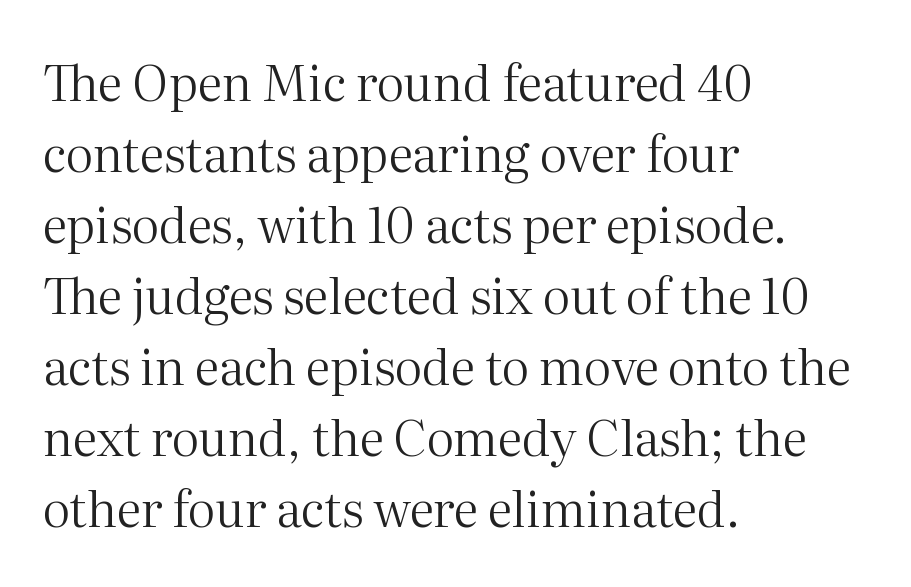
Q: Is the text bold? A: No.
Q: Is the text italic (slanted)? A: No, it is upright.
Q: Is the typeface a serif or a sans-serif typeface? A: Serif.
Q: Is the text underlined? A: No.
Q: How is the paragraph aligned? A: Left-aligned.
Q: Is the spacing between letters normal or unusually wide? A: Normal.
Q: Is the spacing between lines tight, normal or loose? A: Normal.
Q: Width (condensed, normal, or wide)? A: Normal.
Q: Stroke contrast? A: Medium.
Q: x-height? A: Medium.
Q: Monospaced? A: No.
